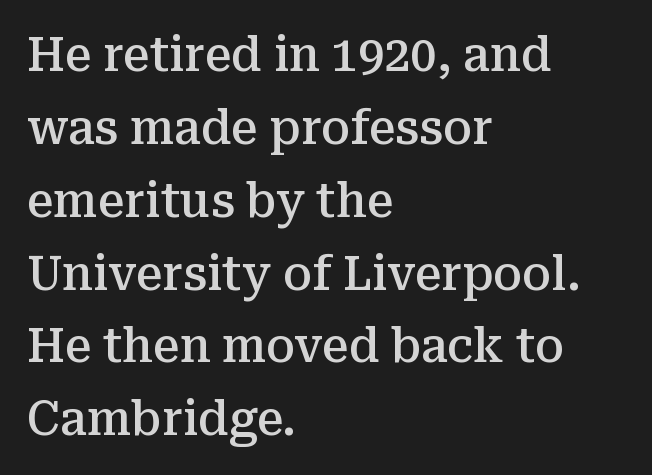
{"serif": "yes", "italic": "no", "bold": "semi", "weight": "semibold", "width": "normal", "stroke_contrast": "medium", "x_height": "medium", "monospaced": "no", "underline": "no", "align": "left", "line_spacing": "normal", "line_spacing_ratio": 1.55, "letter_spacing": "normal", "letter_spacing_em": 0.0, "glyph_px": 47}
